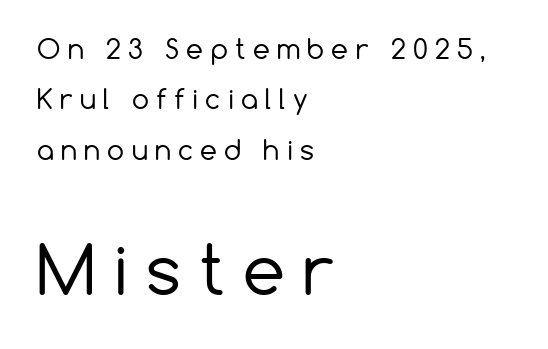
Q: Is the text bold? A: No.
Q: Is the text italic (slanted)? A: No, it is upright.
Q: Is the typeface a serif or a sans-serif typeface? A: Sans-serif.
Q: Is the text underlined? A: No.
Q: How is the paragraph aligned? A: Left-aligned.
Q: Is the spacing between letters normal or unusually wide? A: Unusually wide.
Q: Which block of text is set in a larger size, the first (top) or the second (bottom)? A: The second (bottom) one.
Q: Width (condensed, normal, or wide)? A: Normal.
Q: Stroke contrast? A: Low.
Q: x-height? A: Medium.
Q: Monospaced? A: No.
